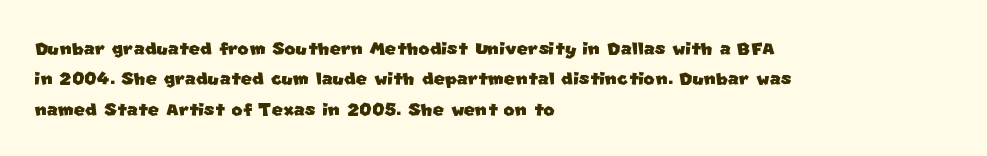
{"underline": "no", "align": "left", "line_spacing": "normal", "line_spacing_ratio": 1.27, "letter_spacing": "normal", "letter_spacing_em": 0.0, "glyph_px": 24}
